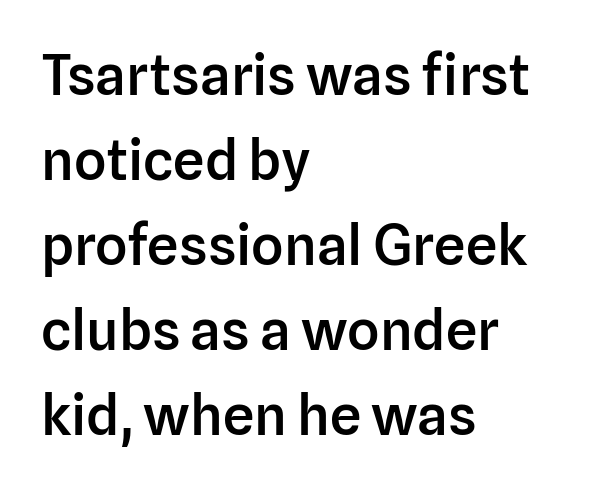
{"serif": "no", "italic": "no", "bold": "semi", "weight": "semibold", "width": "normal", "stroke_contrast": "low", "x_height": "medium", "monospaced": "no", "underline": "no", "align": "left", "line_spacing": "normal", "line_spacing_ratio": 1.52, "letter_spacing": "normal", "letter_spacing_em": 0.0, "glyph_px": 56}
